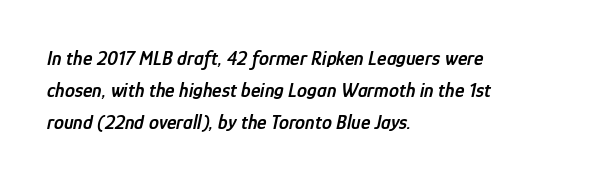
A normal amount of white space separates one row of letters from the next. Where is the straight margin? On the left. These words are printed semibold, heavier than regular yet not bold. The letters are slanted; this is an italic face. The letterforms sit shoulder to shoulder at normal distance. The zone under the glyphs is completely vacant.
